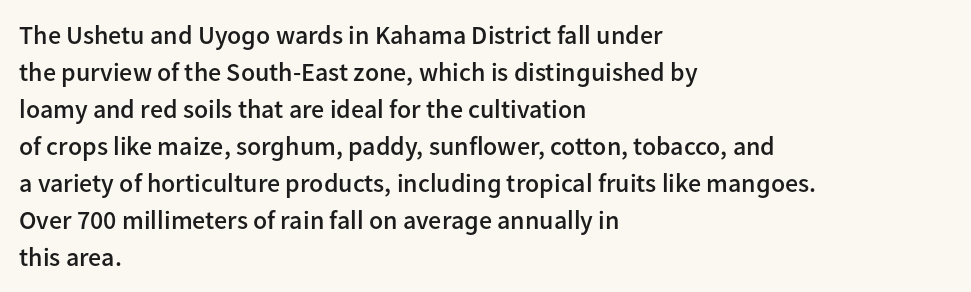
The image shows 26 px text type, upright; set left-aligned, normal line spacing (1.42x), normal letter spacing, not underlined.
